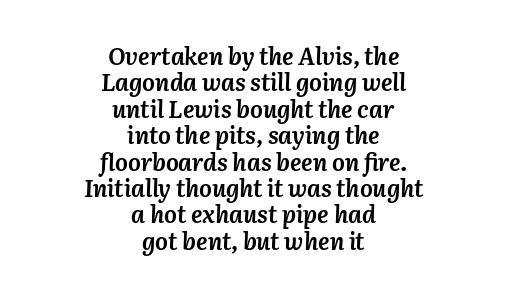
The image shows 24 px bold type, italic (leaning right); set centered, tight line spacing (1.1x), normal letter spacing, not underlined.
